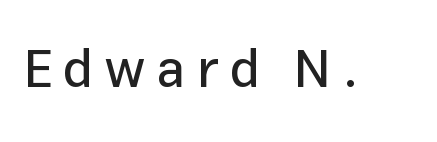
The image shows 54 px sans-serif type, upright; set unusually wide letter spacing (+0.2 em), not underlined; low stroke contrast and a medium x-height.
